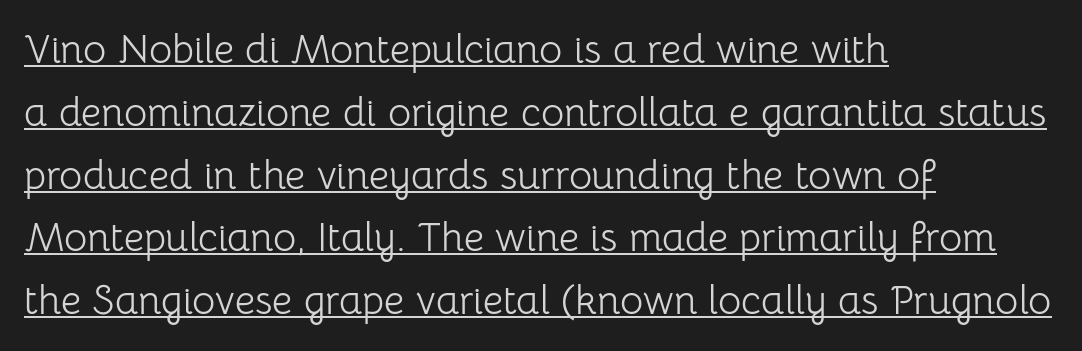
Honestly, the underline is the first thing you notice here. This block has exactly the height ordinary leading produces. This is roman type, the default non-slanted kind. The ragged edge is on the right, which tells us the setting is flush left.
